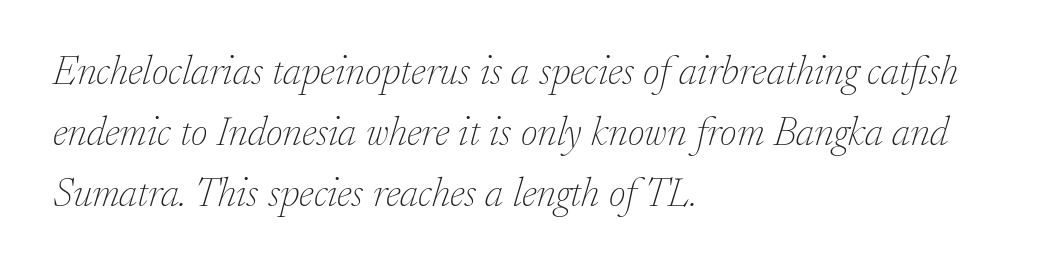
Q: Is the text bold? A: No.
Q: Is the text italic (slanted)? A: Yes, it leans right by about 17 degrees.
Q: Is the typeface a serif or a sans-serif typeface? A: Serif.
Q: Is the text underlined? A: No.
Q: How is the paragraph aligned? A: Left-aligned.
Q: Is the spacing between letters normal or unusually wide? A: Normal.
Q: Is the spacing between lines tight, normal or loose? A: Normal.
Q: Width (condensed, normal, or wide)? A: Normal.
Q: Stroke contrast? A: Low.
Q: x-height? A: Small.
Q: Monospaced? A: No.
